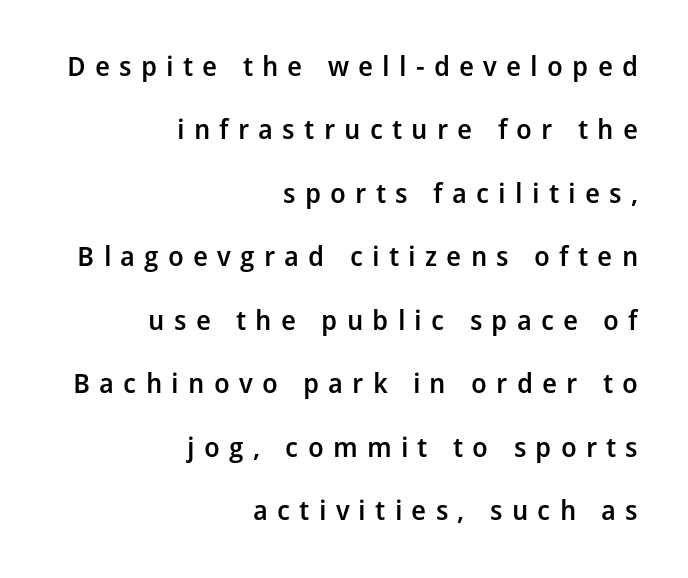
{"italic": "no", "bold": "semi", "underline": "no", "align": "right", "line_spacing": "loose", "line_spacing_ratio": 2.35, "letter_spacing": "wide", "letter_spacing_em": 0.34, "glyph_px": 27}
